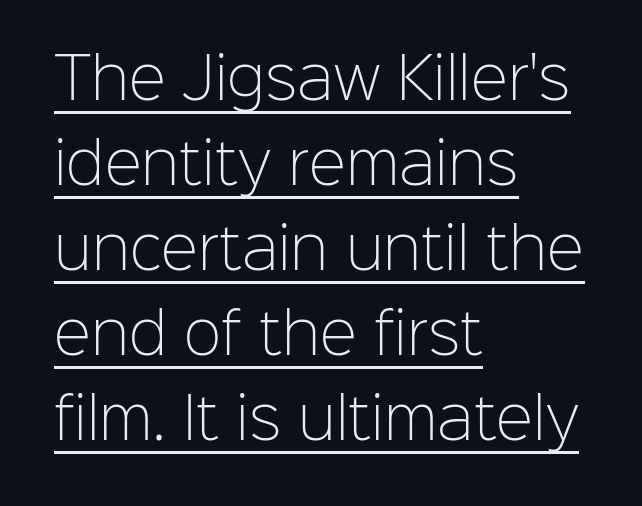
{"serif": "no", "italic": "no", "bold": "no", "weight": "light", "width": "normal", "stroke_contrast": "low", "x_height": "medium", "monospaced": "no", "underline": "yes", "align": "left", "line_spacing": "normal", "line_spacing_ratio": 1.52, "letter_spacing": "normal", "letter_spacing_em": 0.0, "glyph_px": 56}
